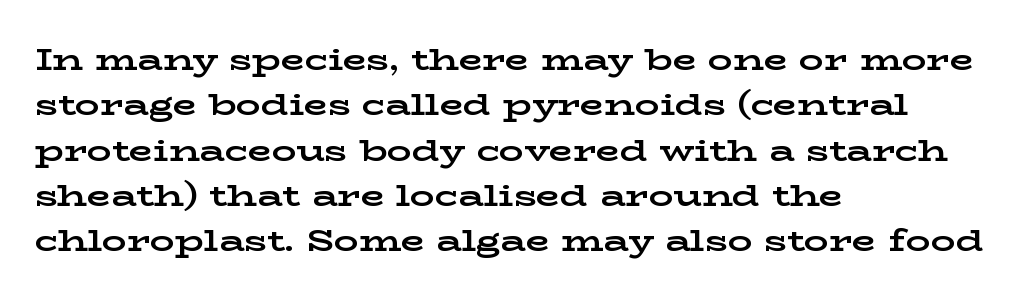
{"serif": "yes", "italic": "no", "bold": "yes", "weight": "bold", "width": "wide", "stroke_contrast": "low", "x_height": "medium", "monospaced": "no", "underline": "no", "align": "left", "line_spacing": "normal", "line_spacing_ratio": 1.46, "letter_spacing": "normal", "letter_spacing_em": 0.0, "glyph_px": 31}
